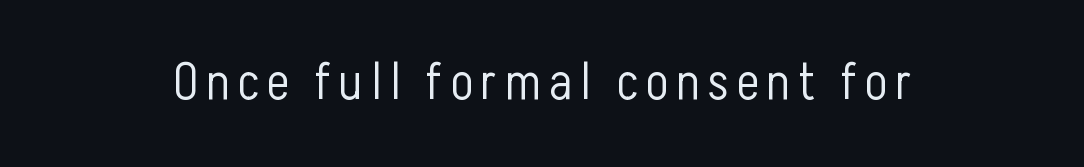
Q: Is the text bold? A: No.
Q: Is the text italic (slanted)? A: No, it is upright.
Q: Is the typeface a serif or a sans-serif typeface? A: Sans-serif.
Q: Is the text underlined? A: No.
Q: How is the paragraph aligned? A: Centered.
Q: Width (condensed, normal, or wide)? A: Condensed.
Q: Stroke contrast? A: Low.
Q: x-height? A: Medium.
Q: Monospaced? A: No.
